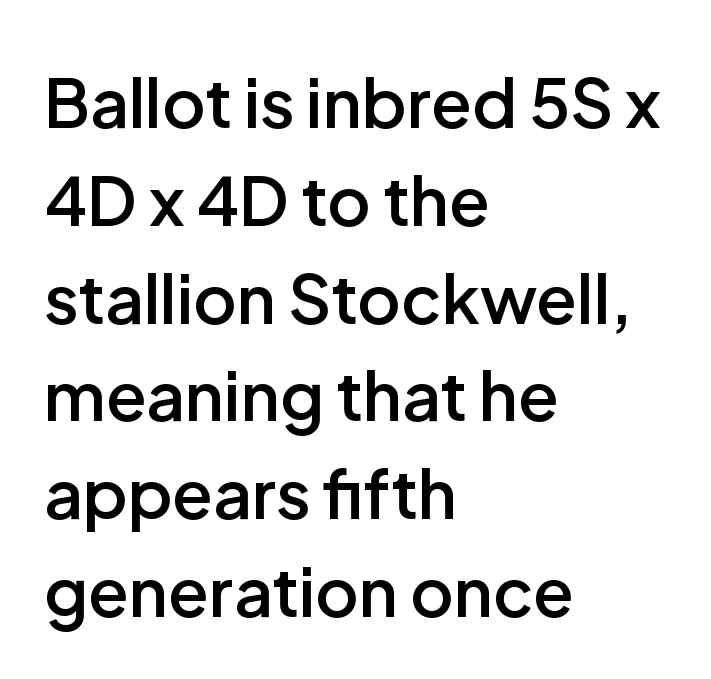
Q: Is the text bold? A: Semi-bold.
Q: Is the text italic (slanted)? A: No, it is upright.
Q: Is the typeface a serif or a sans-serif typeface? A: Sans-serif.
Q: Is the text underlined? A: No.
Q: How is the paragraph aligned? A: Left-aligned.
Q: Is the spacing between letters normal or unusually wide? A: Normal.
Q: Is the spacing between lines tight, normal or loose? A: Normal.
Q: Width (condensed, normal, or wide)? A: Normal.
Q: Stroke contrast? A: Low.
Q: x-height? A: Medium.
Q: Monospaced? A: No.
